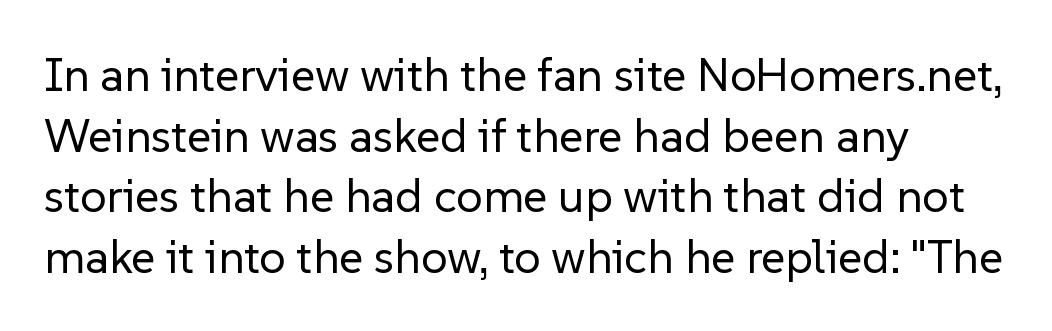
Q: Is the text bold? A: No.
Q: Is the text italic (slanted)? A: No, it is upright.
Q: Is the typeface a serif or a sans-serif typeface? A: Sans-serif.
Q: Is the text underlined? A: No.
Q: How is the paragraph aligned? A: Left-aligned.
Q: Is the spacing between letters normal or unusually wide? A: Normal.
Q: Is the spacing between lines tight, normal or loose? A: Normal.
Q: Width (condensed, normal, or wide)? A: Normal.
Q: Stroke contrast? A: Low.
Q: x-height? A: Medium.
Q: Monospaced? A: No.
